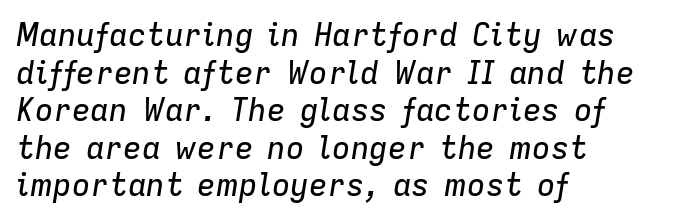
{"italic": "yes", "lean": "right", "slant_degrees": 9, "width": "normal", "stroke_contrast": "low", "x_height": "medium", "monospaced": "no", "underline": "no", "align": "left", "line_spacing_ratio": 1.21, "letter_spacing": "normal", "letter_spacing_em": 0.0, "glyph_px": 31}
